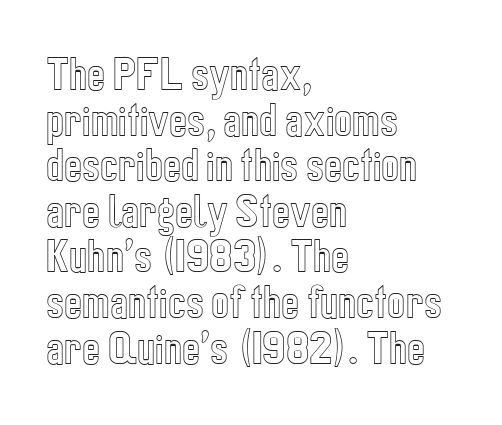
{"italic": "no", "width": "condensed", "x_height": "medium", "monospaced": "no", "underline": "no", "align": "left", "line_spacing_ratio": 1.2, "letter_spacing": "normal", "letter_spacing_em": 0.0, "glyph_px": 38}
